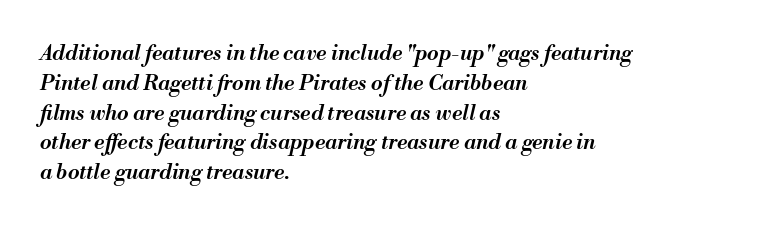
{"italic": "yes", "lean": "right", "slant_degrees": 13, "bold": "semi", "underline": "no", "align": "left", "line_spacing": "normal", "line_spacing_ratio": 1.42, "letter_spacing": "normal", "letter_spacing_em": 0.0, "glyph_px": 21}
